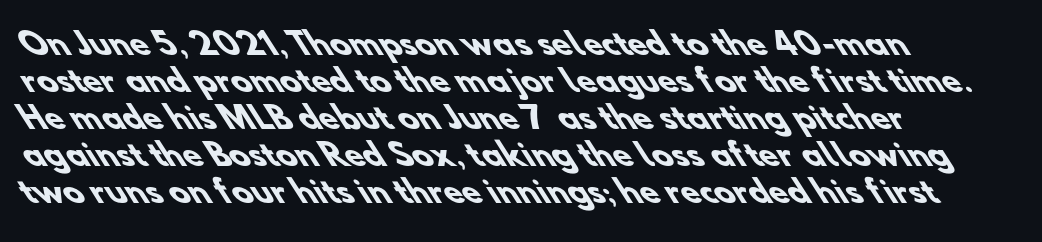
{"serif": "no", "bold": "yes", "weight": "heavy", "width": "normal", "stroke_contrast": "low", "x_height": "small", "monospaced": "no", "underline": "no", "align": "left", "line_spacing_ratio": 1.23, "letter_spacing": "normal", "letter_spacing_em": 0.0, "glyph_px": 30}
